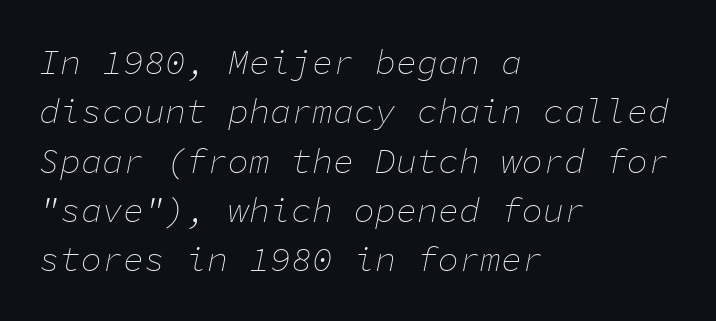
The image shows 35 px thin type, italic (leaning right), monospaced; set left-aligned, normal line spacing (1.41x), normal letter spacing, not underlined; low stroke contrast and a medium x-height.
